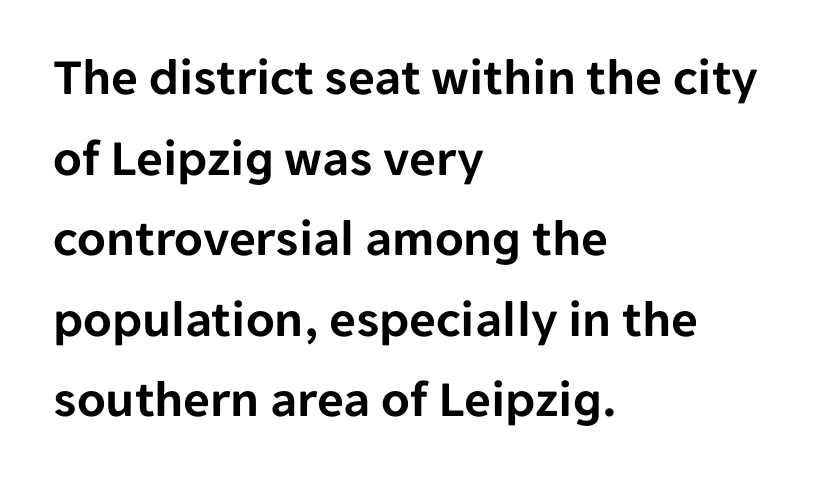
Q: Is the text italic (slanted)? A: No, it is upright.
Q: Is the typeface a serif or a sans-serif typeface? A: Sans-serif.
Q: Is the text underlined? A: No.
Q: How is the paragraph aligned? A: Left-aligned.
Q: Is the spacing between letters normal or unusually wide? A: Normal.
Q: Is the spacing between lines tight, normal or loose? A: Normal.
Q: Width (condensed, normal, or wide)? A: Normal.
Q: Stroke contrast? A: Low.
Q: x-height? A: Medium.
Q: Monospaced? A: No.
